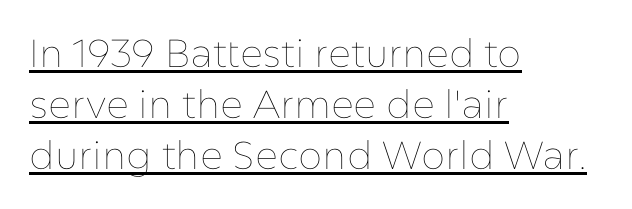
Q: Is the text bold? A: No.
Q: Is the text italic (slanted)? A: No, it is upright.
Q: Is the text underlined? A: Yes.
Q: How is the paragraph aligned? A: Left-aligned.
Q: Is the spacing between letters normal or unusually wide? A: Normal.
Q: Is the spacing between lines tight, normal or loose? A: Normal.
Q: Width (condensed, normal, or wide)? A: Normal.
Q: Stroke contrast? A: Low.
Q: x-height? A: Medium.
Q: Monospaced? A: No.
